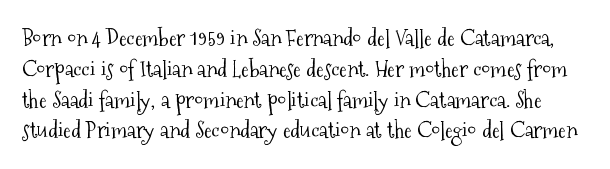
Q: Is the text bold? A: No.
Q: Is the text italic (slanted)? A: No, it is upright.
Q: Is the text underlined? A: No.
Q: Is the spacing between letters normal or unusually wide? A: Normal.
Q: Is the spacing between lines tight, normal or loose? A: Normal.
